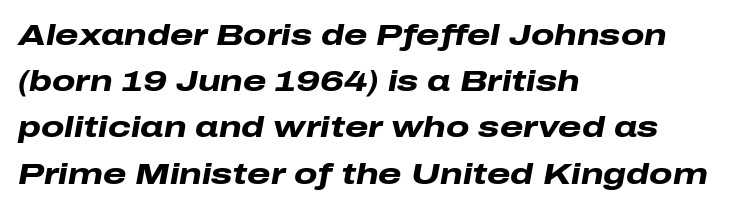
Q: Is the text bold? A: Yes.
Q: Is the text italic (slanted)? A: Yes, it leans right by about 10 degrees.
Q: Is the text underlined? A: No.
Q: How is the paragraph aligned? A: Left-aligned.
Q: Is the spacing between letters normal or unusually wide? A: Normal.
Q: Is the spacing between lines tight, normal or loose? A: Normal.
Q: Width (condensed, normal, or wide)? A: Wide.
Q: Stroke contrast? A: Low.
Q: x-height? A: Medium.
Q: Monospaced? A: No.
